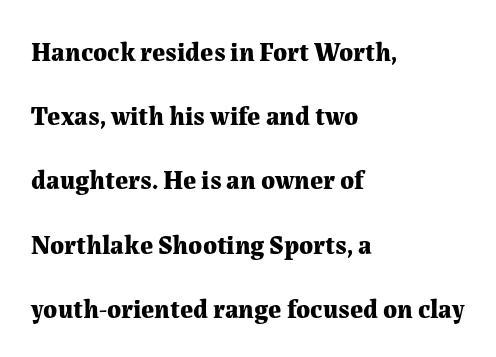
Q: Is the text bold? A: Yes.
Q: Is the text italic (slanted)? A: No, it is upright.
Q: Is the text underlined? A: No.
Q: How is the paragraph aligned? A: Left-aligned.
Q: Is the spacing between letters normal or unusually wide? A: Normal.
Q: Is the spacing between lines tight, normal or loose? A: Loose.
